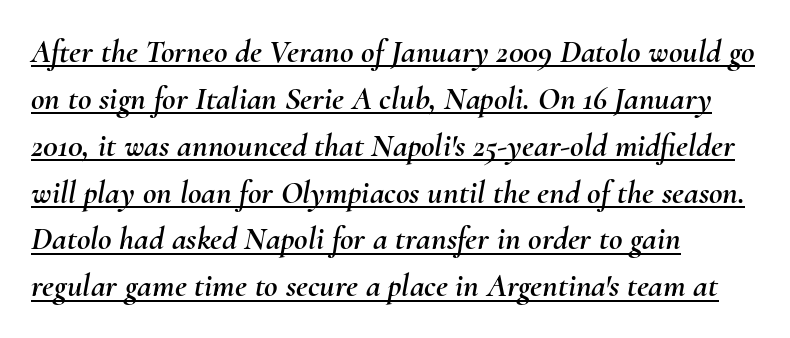
{"italic": "yes", "lean": "right", "slant_degrees": 10, "width": "normal", "stroke_contrast": "medium", "x_height": "small", "monospaced": "no", "underline": "yes", "align": "left", "line_spacing": "normal", "line_spacing_ratio": 1.42, "letter_spacing": "normal", "letter_spacing_em": 0.0, "glyph_px": 33}
